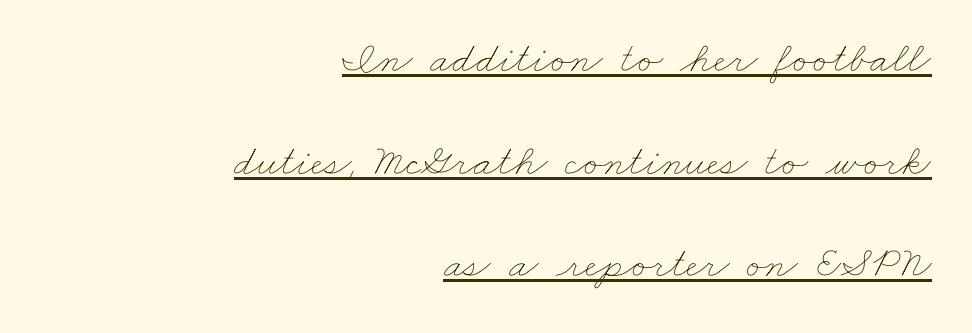
{"bold": "no", "weight": "thin", "width": "wide", "stroke_contrast": "low", "x_height": "small", "monospaced": "no", "underline": "yes", "align": "right", "line_spacing": "loose", "line_spacing_ratio": 2.33, "letter_spacing": "normal", "letter_spacing_em": 0.0, "glyph_px": 44}
